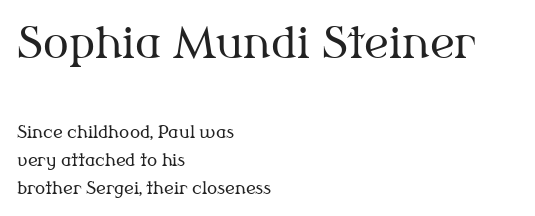
Tracking value appears to be zero — textbook default spacing. Anything drawn beneath the words? Only blank space. Unlike italic type, these characters show no tilt at all. Horizontal bands of white between lines are of average thickness. You could not count columns in this text — the font is proportionally spaced. Which chunk is bigger? The first one — the top block dwarfs the bottom.
